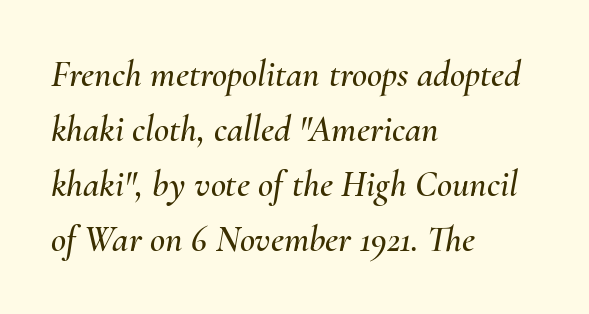
{"italic": "yes", "lean": "right", "slant_degrees": 10, "width": "normal", "stroke_contrast": "medium", "x_height": "small", "monospaced": "no", "underline": "no", "align": "left", "line_spacing": "normal", "line_spacing_ratio": 1.49, "letter_spacing": "normal", "letter_spacing_em": 0.0, "glyph_px": 37}
